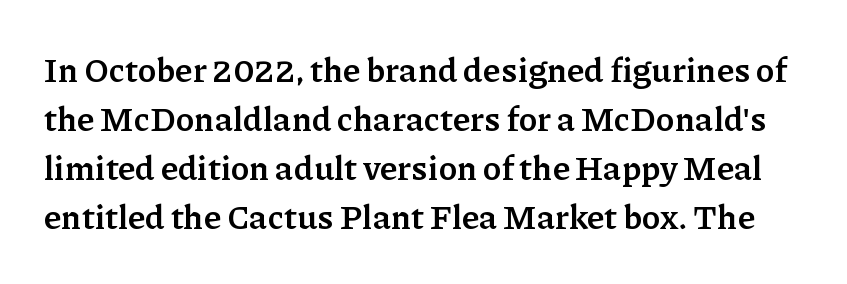
Q: Is the text bold? A: Yes.
Q: Is the text italic (slanted)? A: No, it is upright.
Q: Is the typeface a serif or a sans-serif typeface? A: Serif.
Q: Is the text underlined? A: No.
Q: Is the spacing between letters normal or unusually wide? A: Normal.
Q: Is the spacing between lines tight, normal or loose? A: Normal.
Q: Width (condensed, normal, or wide)? A: Normal.
Q: Stroke contrast? A: Low.
Q: x-height? A: Medium.
Q: Monospaced? A: No.
